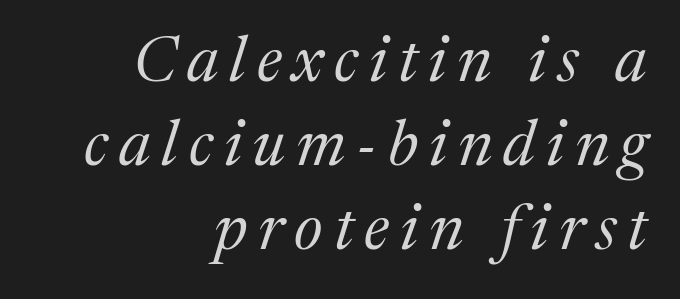
Q: Is the text bold? A: No.
Q: Is the text italic (slanted)? A: Yes, it leans right by about 17 degrees.
Q: Is the typeface a serif or a sans-serif typeface? A: Serif.
Q: Is the text underlined? A: No.
Q: How is the paragraph aligned? A: Right-aligned.
Q: Is the spacing between lines tight, normal or loose? A: Normal.
Q: Width (condensed, normal, or wide)? A: Normal.
Q: Stroke contrast? A: Medium.
Q: x-height? A: Medium.
Q: Monospaced? A: No.
